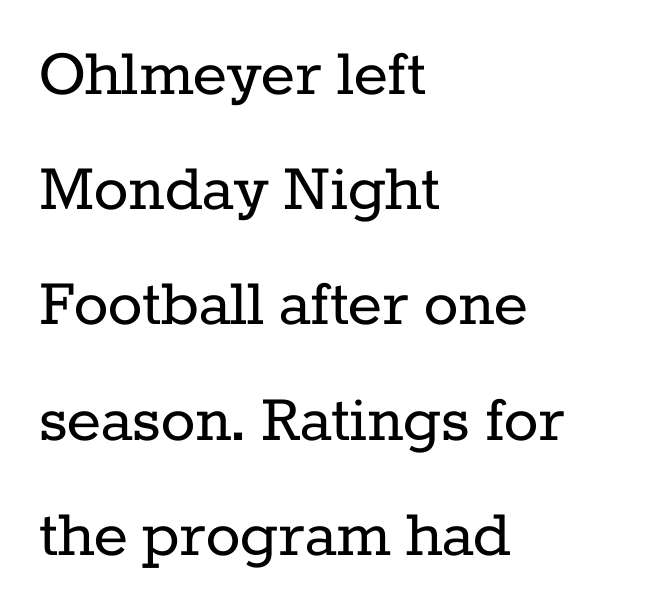
{"serif": "yes", "italic": "no", "bold": "no", "weight": "regular", "width": "normal", "stroke_contrast": "low", "x_height": "medium", "monospaced": "no", "underline": "no", "align": "left", "line_spacing": "normal", "line_spacing_ratio": 1.6, "letter_spacing": "normal", "letter_spacing_em": 0.0, "glyph_px": 72}
